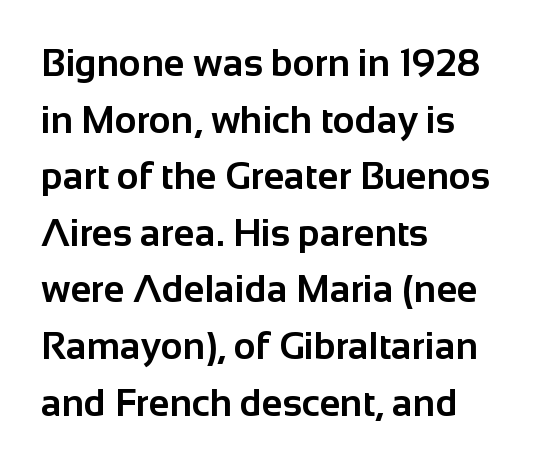
The image shows 38 px bold sans-serif type, upright; set left-aligned, normal line spacing (1.49x), normal letter spacing, not underlined; low stroke contrast and a medium x-height.
